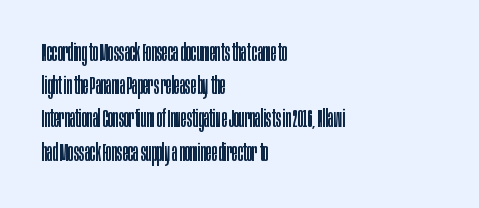
{"italic": "no", "bold": "no", "underline": "no", "align": "left", "line_spacing": "normal", "line_spacing_ratio": 1.33, "letter_spacing": "normal", "letter_spacing_em": 0.0, "glyph_px": 25}
